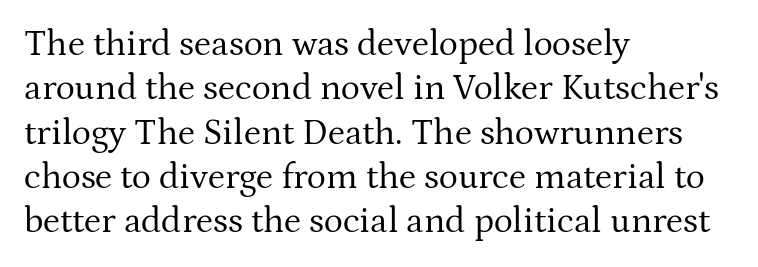
The image shows 36 px regular-weight serif type, upright; set left-aligned, line spacing 1.23x, normal letter spacing, not underlined; medium stroke contrast and a medium x-height.
